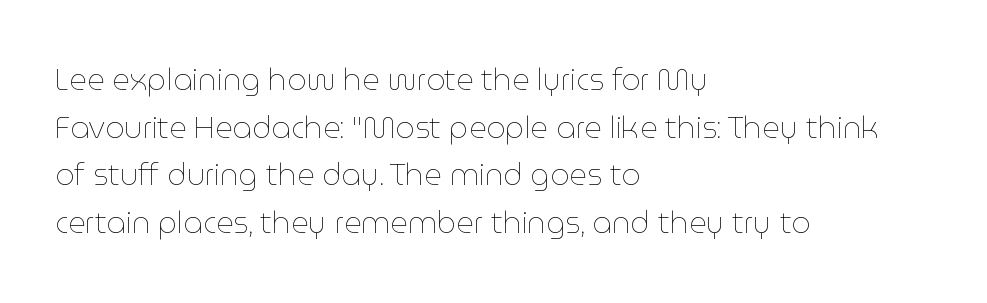
The image shows 30 px thin type, upright; set left-aligned, normal line spacing (1.59x), normal letter spacing, not underlined; low stroke contrast and a medium x-height.
